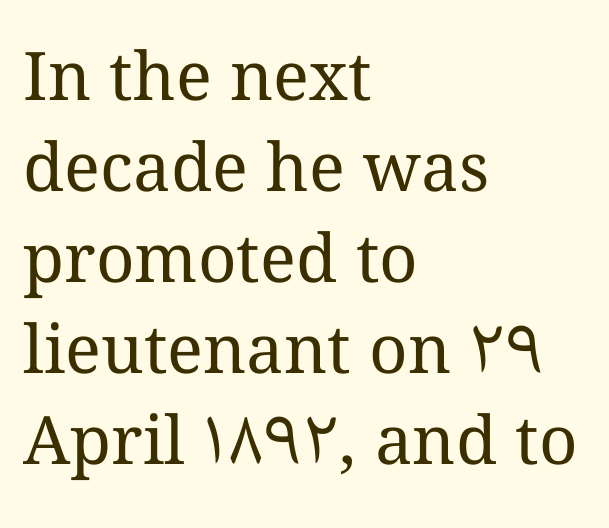
What's the leading like? Ordinary, nothing unusual. Spacing verdict: proportional, widths tailored to each character. Honestly, there is no underline to notice here at all. Unbolded letterforms with no extra heft. Default kerning and tracking; the words read as compact shapes. These lines stack with their left ends in a neat column.
